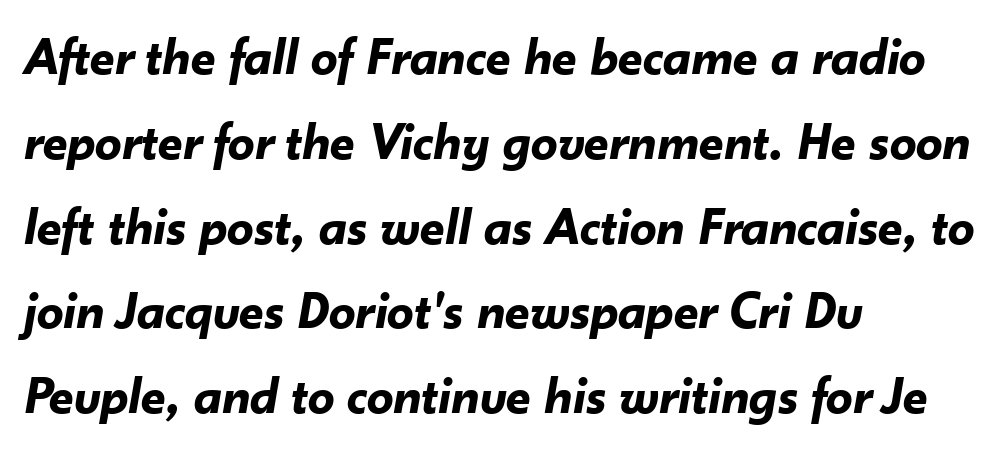
Students, note that the glyphs here touch the page at normal intervals. The font's italic variant was chosen for this text. Decoration check: the copy has no underline. A student would call this left alignment; a typographer would say flush left, rag right.
